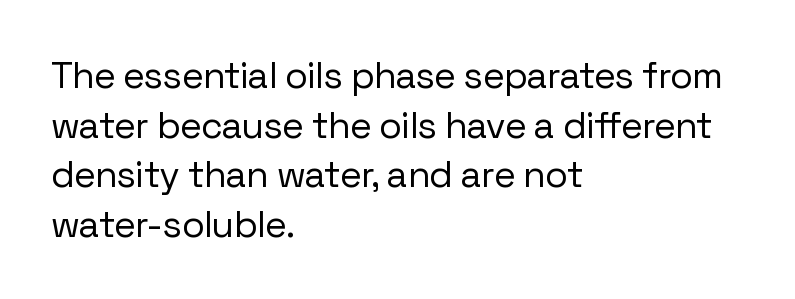
Q: Is the text bold? A: No.
Q: Is the text italic (slanted)? A: No, it is upright.
Q: Is the typeface a serif or a sans-serif typeface? A: Sans-serif.
Q: Is the text underlined? A: No.
Q: How is the paragraph aligned? A: Left-aligned.
Q: Is the spacing between letters normal or unusually wide? A: Normal.
Q: Is the spacing between lines tight, normal or loose? A: Normal.
Q: Width (condensed, normal, or wide)? A: Normal.
Q: Stroke contrast? A: Low.
Q: x-height? A: Medium.
Q: Monospaced? A: No.
